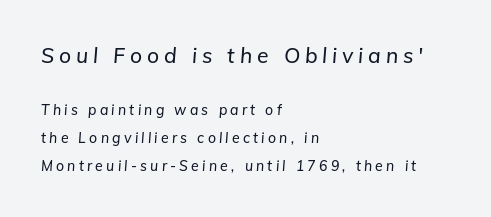
{"italic": "yes", "lean": "right", "slant_degrees": 5, "underline": "no", "align": "left", "line_spacing": "loose", "line_spacing_ratio": 2.01, "letter_spacing": "wide", "letter_spacing_em": 0.23, "larger_block": "first", "size_ratio": 1.5, "glyph_px": 21}
